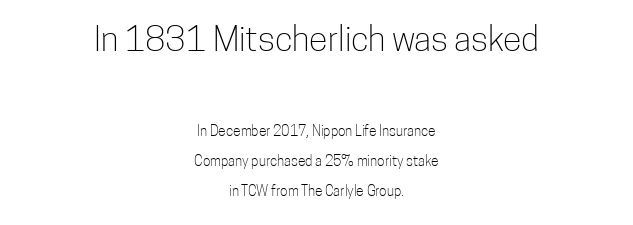
{"serif": "no", "italic": "no", "bold": "no", "weight": "light", "width": "condensed", "stroke_contrast": "low", "x_height": "medium", "monospaced": "no", "underline": "no", "align": "center", "line_spacing": "loose", "line_spacing_ratio": 2.14, "letter_spacing": "normal", "letter_spacing_em": 0.0, "larger_block": "first", "size_ratio": 2.43, "glyph_px": 34}
